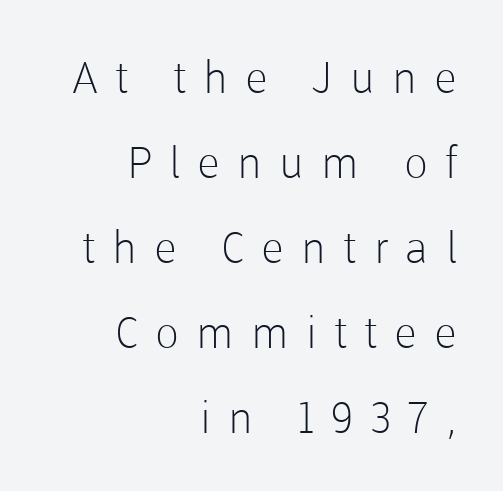
Q: Is the text bold? A: No.
Q: Is the text italic (slanted)? A: No, it is upright.
Q: Is the typeface a serif or a sans-serif typeface? A: Sans-serif.
Q: Is the text underlined? A: No.
Q: How is the paragraph aligned? A: Right-aligned.
Q: Is the spacing between letters normal or unusually wide? A: Unusually wide.
Q: Is the spacing between lines tight, normal or loose? A: Loose.
Q: Width (condensed, normal, or wide)? A: Normal.
Q: Stroke contrast? A: Low.
Q: x-height? A: Medium.
Q: Monospaced? A: No.
